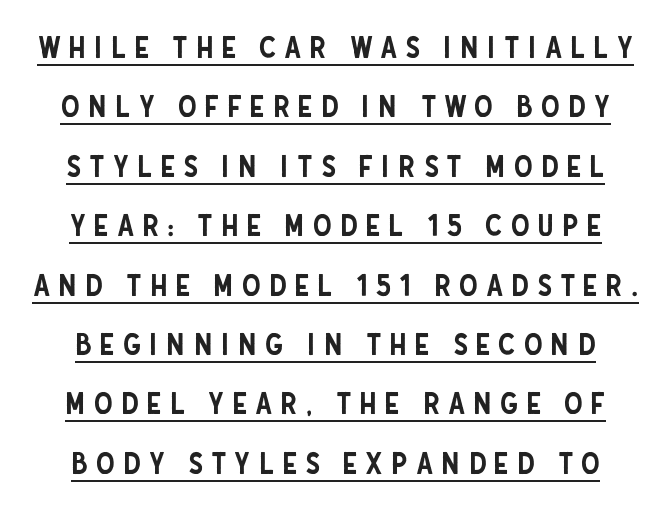
{"serif": "no", "italic": "no", "width": "condensed", "stroke_contrast": "low", "x_height": "large", "monospaced": "no", "underline": "yes", "line_spacing": "loose", "line_spacing_ratio": 1.98, "letter_spacing": "wide", "letter_spacing_em": 0.27, "glyph_px": 30}
